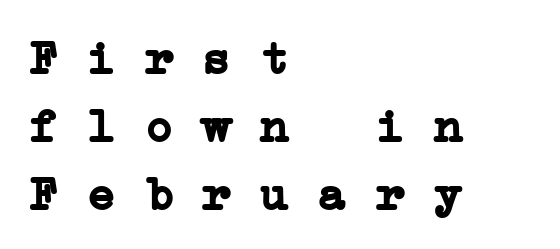
Q: Is the text bold? A: Yes.
Q: Is the typeface a serif or a sans-serif typeface? A: Serif.
Q: Is the text underlined? A: No.
Q: How is the paragraph aligned? A: Left-aligned.
Q: Is the spacing between letters normal or unusually wide? A: Normal.
Q: Is the spacing between lines tight, normal or loose? A: Normal.
Q: Width (condensed, normal, or wide)? A: Wide.
Q: Stroke contrast? A: Low.
Q: x-height? A: Medium.
Q: Monospaced? A: Yes.
